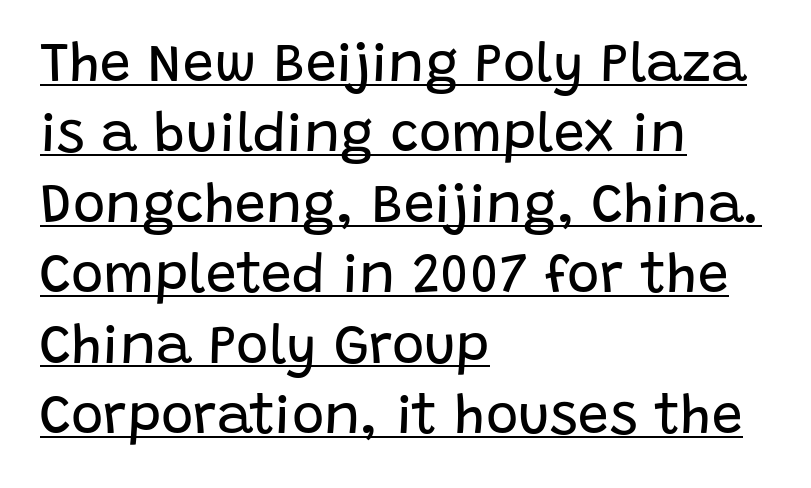
{"serif": "no", "italic": "no", "bold": "no", "weight": "regular", "width": "normal", "stroke_contrast": "low", "x_height": "large", "monospaced": "no", "underline": "yes", "align": "left", "line_spacing": "normal", "line_spacing_ratio": 1.28, "letter_spacing": "normal", "letter_spacing_em": 0.0, "glyph_px": 55}
